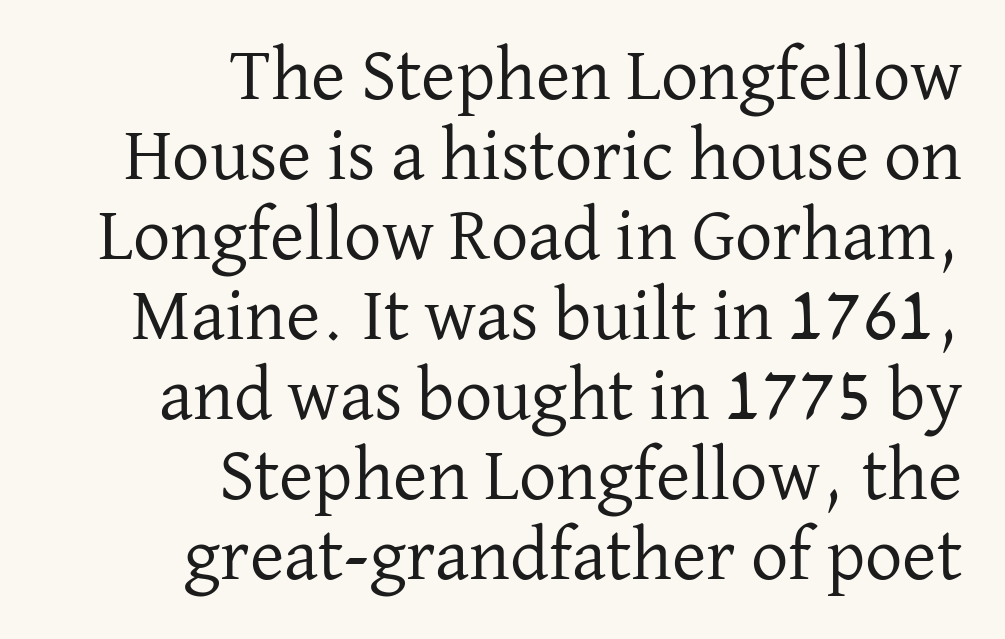
The image shows 74 px regular-weight serif type, upright; set right-aligned, tight line spacing (1.08x), normal letter spacing, not underlined; low stroke contrast and a medium x-height.
